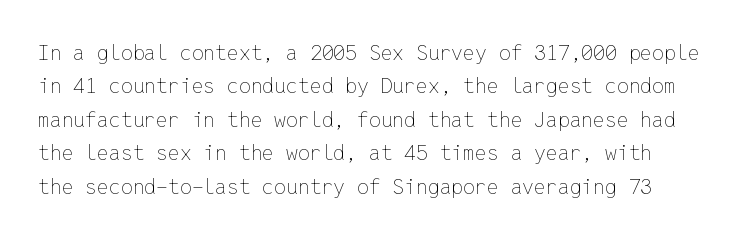
The image shows 21 px text type, upright; set normal line spacing (1.59x), normal letter spacing, not underlined.
